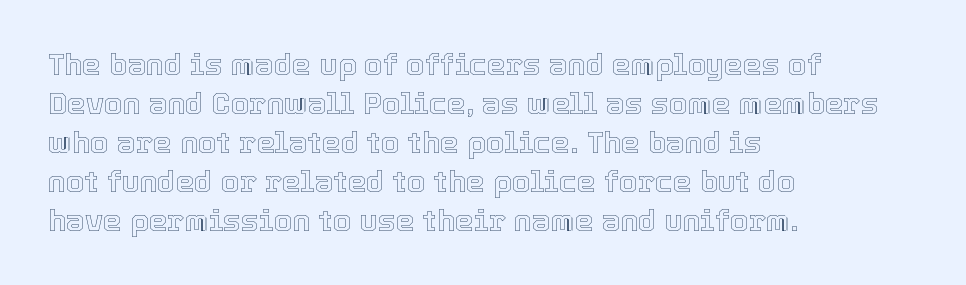
Q: Is the text italic (slanted)? A: No, it is upright.
Q: Is the text underlined? A: No.
Q: How is the paragraph aligned? A: Left-aligned.
Q: Is the spacing between letters normal or unusually wide? A: Normal.
Q: Is the spacing between lines tight, normal or loose? A: Normal.
Q: Width (condensed, normal, or wide)? A: Normal.
Q: x-height? A: Medium.
Q: Monospaced? A: No.
